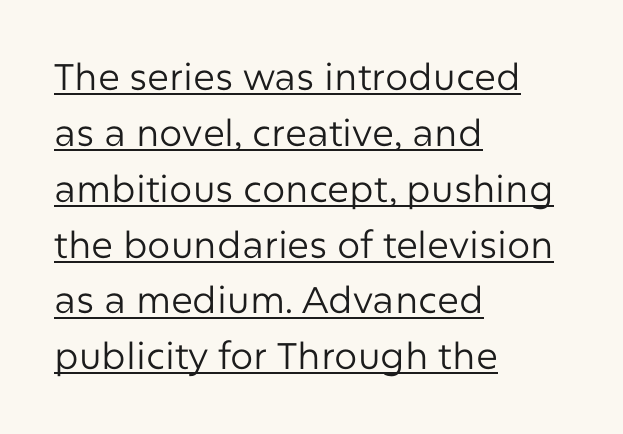
Designer's note — italics off, roman on. Normally led — the rows are evenly, conventionally spaced. In CSS terms this would be text-align: left. Beneath each row of characters lies a ruled line. Type style note: lacks serifs.
